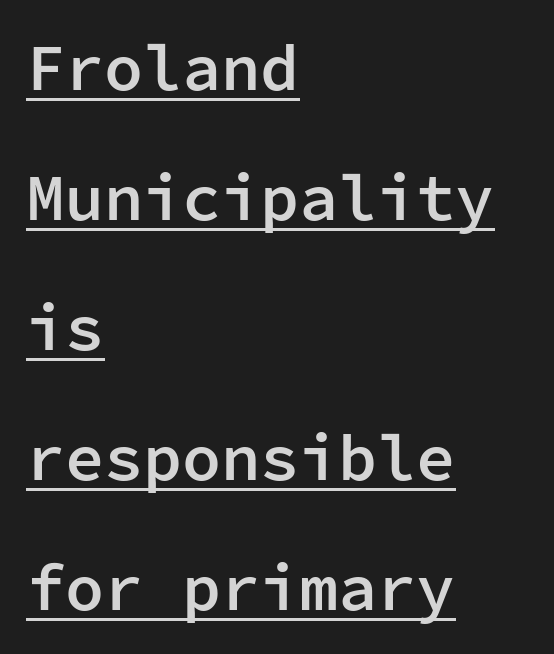
Q: Is the text bold? A: Semi-bold.
Q: Is the text italic (slanted)? A: No, it is upright.
Q: Is the typeface a serif or a sans-serif typeface? A: Sans-serif.
Q: Is the text underlined? A: Yes.
Q: How is the paragraph aligned? A: Left-aligned.
Q: Is the spacing between letters normal or unusually wide? A: Normal.
Q: Is the spacing between lines tight, normal or loose? A: Loose.
Q: Width (condensed, normal, or wide)? A: Normal.
Q: Stroke contrast? A: Low.
Q: x-height? A: Medium.
Q: Monospaced? A: Yes.
